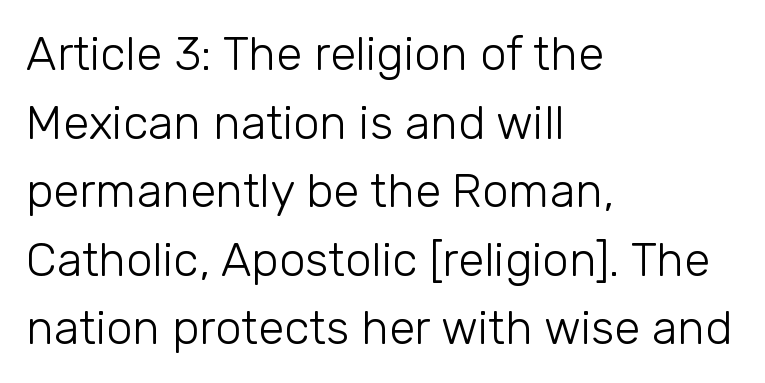
The image shows 47 px light sans-serif type, upright; set left-aligned, normal line spacing (1.46x), normal letter spacing, not underlined; low stroke contrast and a medium x-height.
